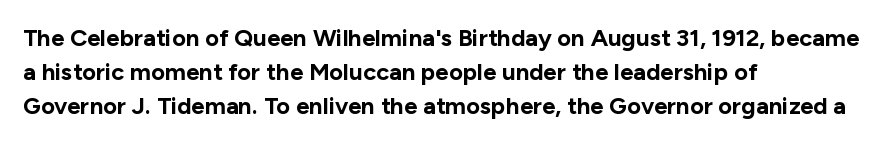
The passage shown stacks its lines at a standard gap. These lines keep a tight, regular rhythm from letter to letter. Descenders hang freely into open space. The sample has been set heavy, in full bold. Leftover space on each line is placed entirely after the last word. Nope, not italic — everything's standing straight.
